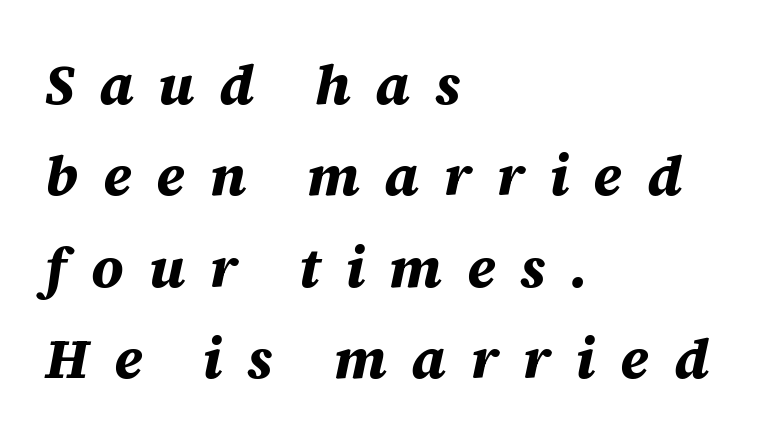
The image shows 56 px bold type, italic (leaning right); set left-aligned, normal line spacing (1.63x), unusually wide letter spacing (+0.44 em), not underlined; medium stroke contrast and a large x-height.
